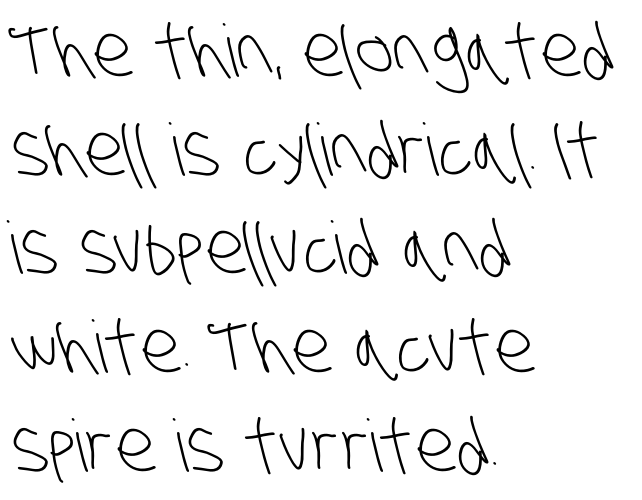
The image shows 72 px light, condensed sans-serif type; set left-aligned, normal line spacing (1.37x), normal letter spacing, not underlined; low stroke contrast and a large x-height.
